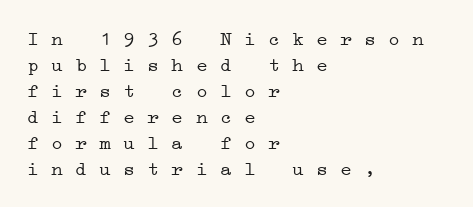
The image shows 20 px text type; set left-aligned, normal line spacing (1.3x), normal letter spacing, not underlined.
